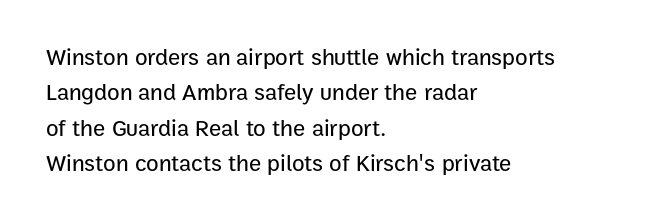
{"italic": "no", "underline": "no", "align": "left", "line_spacing": "normal", "line_spacing_ratio": 1.54, "letter_spacing": "normal", "letter_spacing_em": 0.0, "glyph_px": 23}
